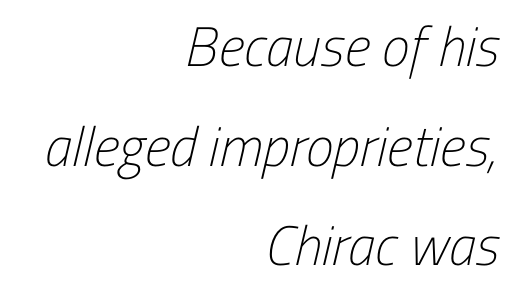
The image shows 56 px light, condensed sans-serif type; set right-aligned, line spacing 1.78x, normal letter spacing, not underlined; low stroke contrast and a medium x-height.
